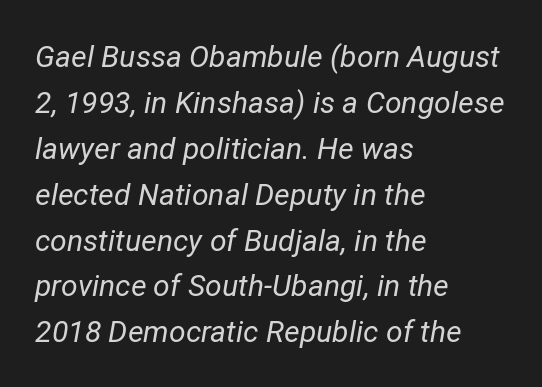
Italic: yes, the glyphs are oblique. The letterforms sit at book weight or below. Left-aligned paragraph, ragged on the right. No word sits above an underline.
